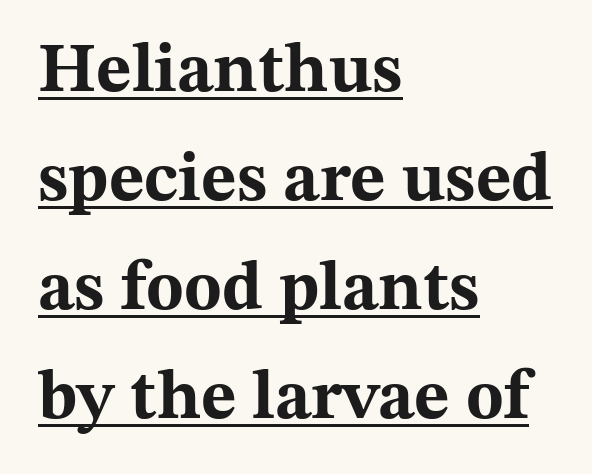
{"serif": "yes", "italic": "no", "bold": "yes", "weight": "bold", "width": "wide", "stroke_contrast": "medium", "x_height": "medium", "monospaced": "no", "underline": "yes", "align": "left", "line_spacing": "normal", "line_spacing_ratio": 1.58, "letter_spacing": "normal", "letter_spacing_em": 0.0, "glyph_px": 69}
